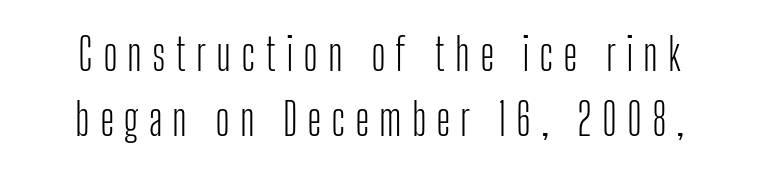
The image shows 44 px light, condensed sans-serif type, upright; set normal line spacing (1.47x), unusually wide letter spacing (+0.22 em), not underlined; low stroke contrast and a medium x-height.
